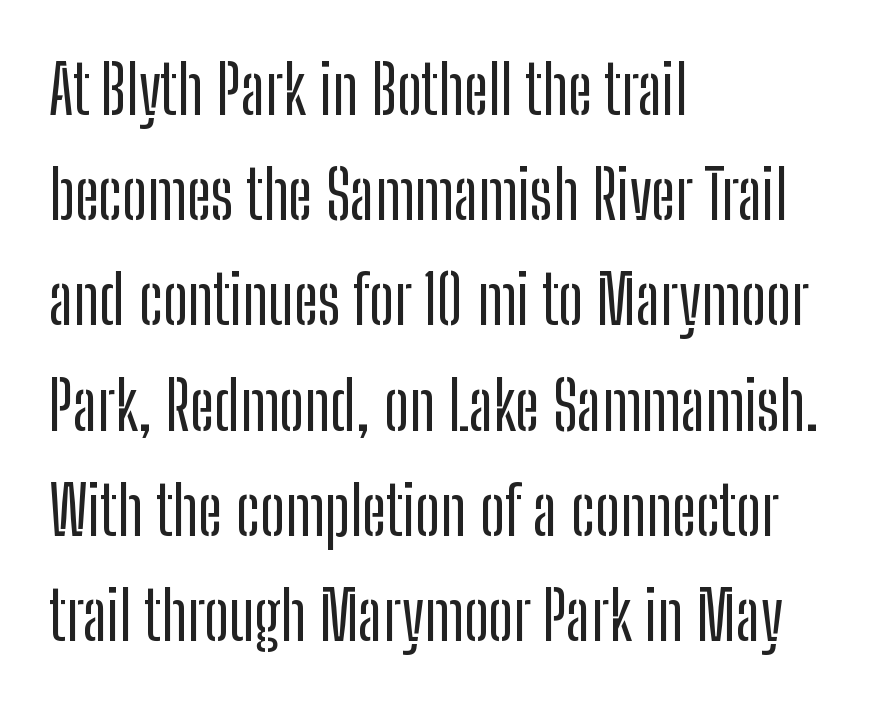
The lines sit at an ordinary, default distance from one another. The text block is weighted toward the left margin, trailing off unevenly rightward. Italic: no, the glyphs are upright roman. No feet cap the strokes, marking this as sans-serif type.
